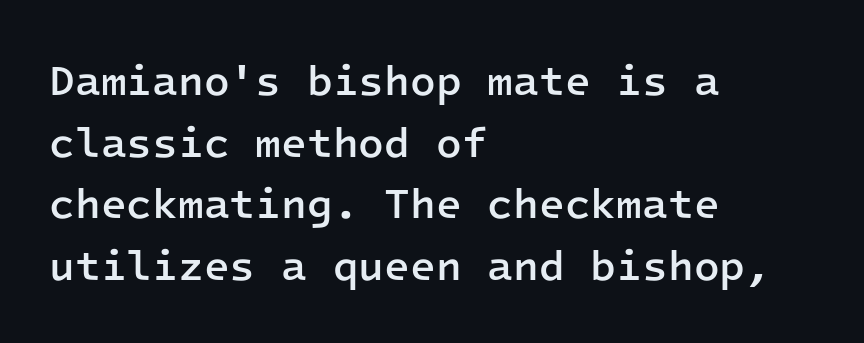
The image shows 42 px semibold sans-serif type, upright, monospaced; set left-aligned, normal line spacing (1.47x), normal letter spacing, not underlined; low stroke contrast and a medium x-height.
